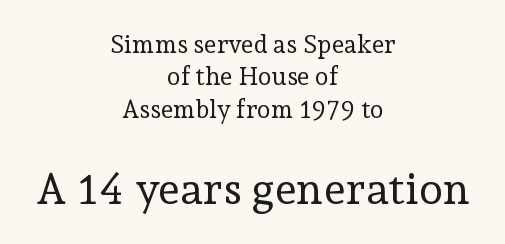
The image shows 44 px regular-weight serif type, upright; set centered, normal line spacing (1.3x), normal letter spacing, not underlined; the second (bottom) block is 1.76x larger; low stroke contrast and a medium x-height.
